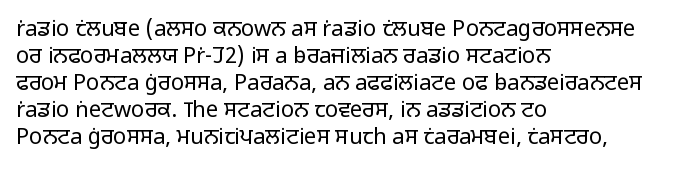
Beneath every word, the page is bare. The lettering holds an erect, upright posture throughout. Caption: face not bold, strokes unweighted. The gaps between neighbouring characters are ordinary and unremarkable.
